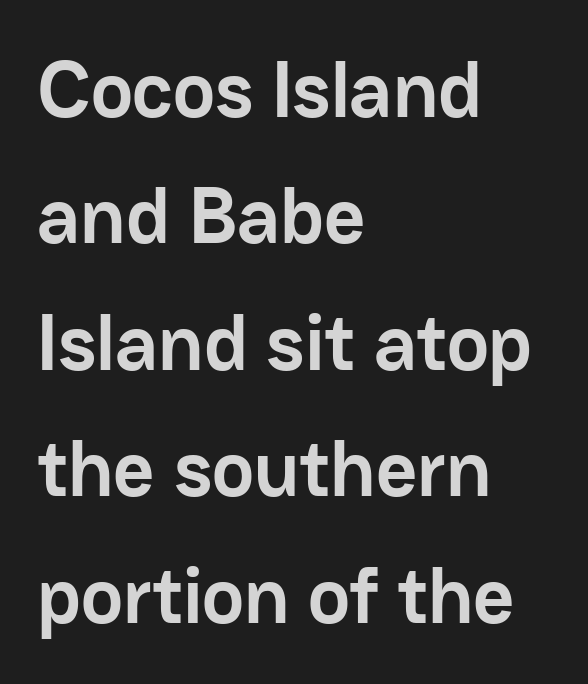
The glyphs have the mass of a bold cut. Nothing sits at the stroke ends, so this counts as sans-serif. Check under the words: just untouched page. Normally led — the rows are evenly, conventionally spaced. Posture: vertical. The compositor pushed each line to the left boundary.
